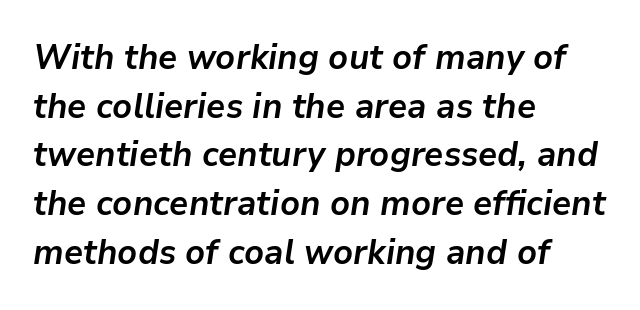
The image shows 35 px semibold type, italic (leaning right); set left-aligned, normal line spacing (1.39x), normal letter spacing, not underlined; low stroke contrast and a medium x-height.
